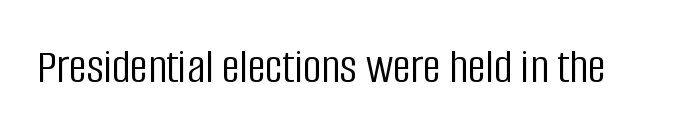
Q: Is the text bold? A: No.
Q: Is the text italic (slanted)? A: No, it is upright.
Q: Is the typeface a serif or a sans-serif typeface? A: Sans-serif.
Q: Is the text underlined? A: No.
Q: Is the spacing between letters normal or unusually wide? A: Normal.
Q: Width (condensed, normal, or wide)? A: Condensed.
Q: Stroke contrast? A: Low.
Q: x-height? A: Large.
Q: Monospaced? A: No.
